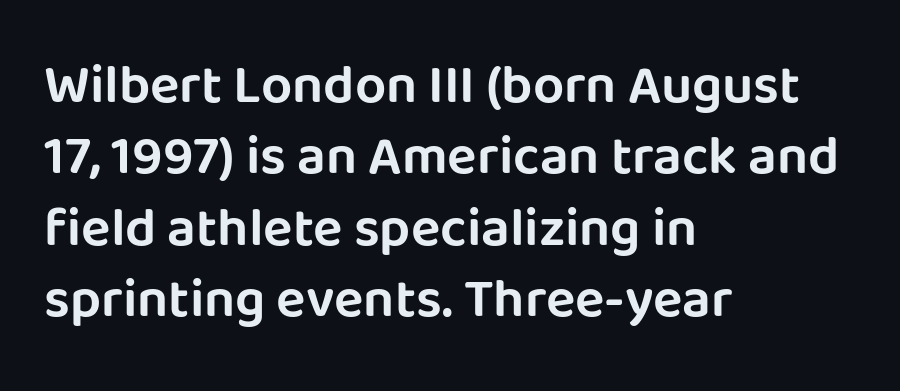
Q: Is the text italic (slanted)? A: No, it is upright.
Q: Is the typeface a serif or a sans-serif typeface? A: Sans-serif.
Q: Is the text underlined? A: No.
Q: How is the paragraph aligned? A: Left-aligned.
Q: Is the spacing between letters normal or unusually wide? A: Normal.
Q: Is the spacing between lines tight, normal or loose? A: Normal.
Q: Width (condensed, normal, or wide)? A: Normal.
Q: Stroke contrast? A: Low.
Q: x-height? A: Large.
Q: Monospaced? A: No.
